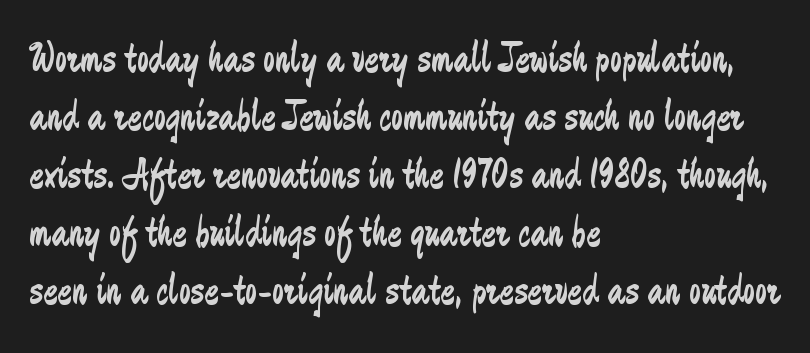
Here the designer chose a conventional face with non-uniform glyph widths. No extra ink here — the face is not bold. Nobody drew a line under any word here. Casual observation: everything's shoved over to the left.
